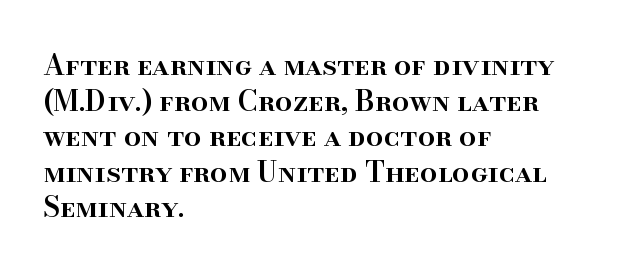
Look at the stroke-to-counter ratio: somewhat heavy, a semibold. The designer went with a serif here, giving each stem small feet. Rendered with straight, roman letterforms. The rows are spaced the way most documents space them. The zone under the glyphs is completely vacant.
